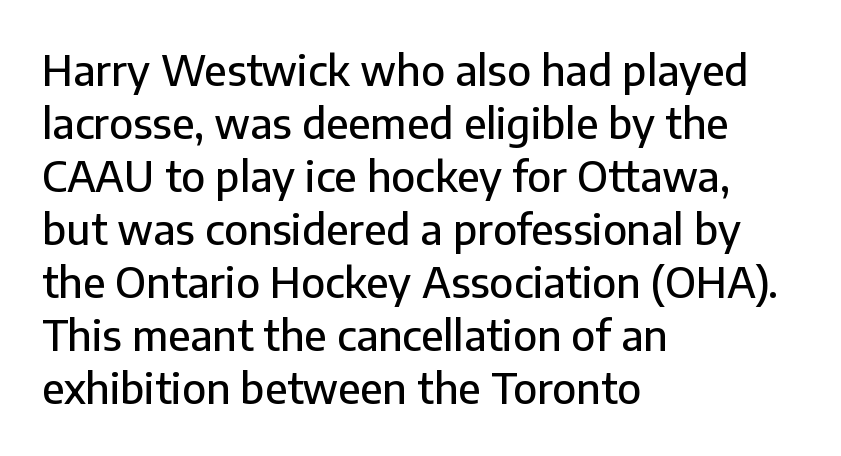
Nothing sits at the stroke ends, so this counts as sans-serif. Nope, not italic — everything's standing straight. The paragraph shown leans on its left margin. The strip under each line holds only bare page. The face used here is rendered with its standard letterfit.
